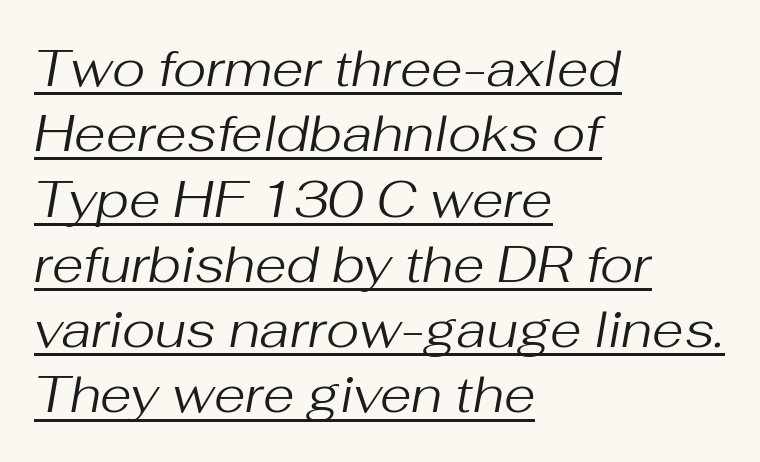
Q: Is the text bold? A: No.
Q: Is the text italic (slanted)? A: Yes, it leans right by about 10 degrees.
Q: Is the text underlined? A: Yes.
Q: How is the paragraph aligned? A: Left-aligned.
Q: Is the spacing between letters normal or unusually wide? A: Normal.
Q: Is the spacing between lines tight, normal or loose? A: Normal.
Q: Width (condensed, normal, or wide)? A: Normal.
Q: Stroke contrast? A: Medium.
Q: x-height? A: Medium.
Q: Monospaced? A: No.
